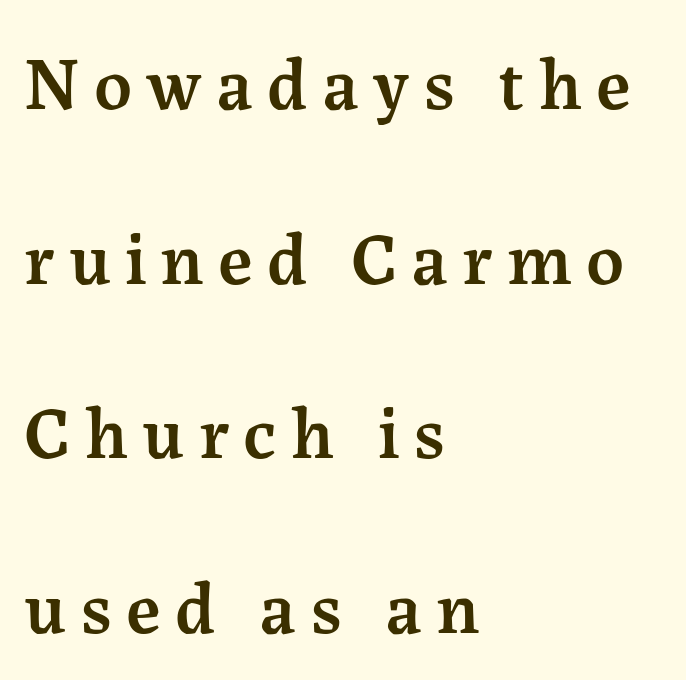
Q: Is the text bold? A: Semi-bold.
Q: Is the text italic (slanted)? A: No, it is upright.
Q: Is the typeface a serif or a sans-serif typeface? A: Serif.
Q: Is the text underlined? A: No.
Q: How is the paragraph aligned? A: Left-aligned.
Q: Is the spacing between lines tight, normal or loose? A: Loose.
Q: Width (condensed, normal, or wide)? A: Normal.
Q: Stroke contrast? A: Medium.
Q: x-height? A: Medium.
Q: Monospaced? A: No.
